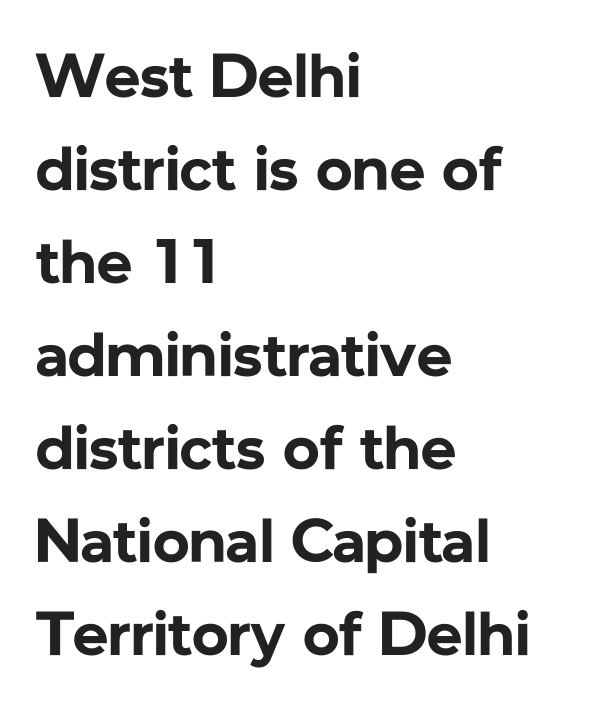
The image shows 62 px bold sans-serif type, upright; set left-aligned, normal line spacing (1.5x), normal letter spacing, not underlined; low stroke contrast and a medium x-height.
